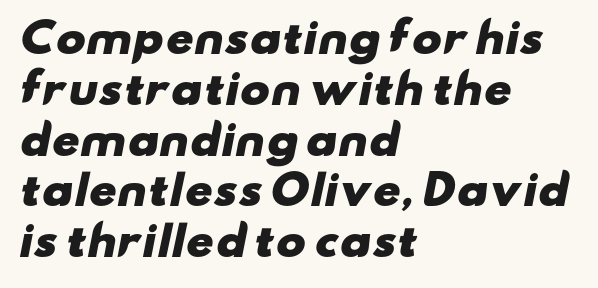
The image shows 40 px heavy, wide sans-serif type; set left-aligned, normal line spacing (1.27x), normal letter spacing, not underlined; low stroke contrast and a small x-height.
